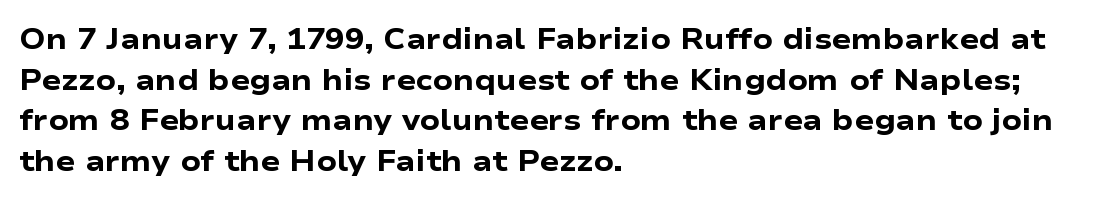
Q: Is the text bold? A: Yes.
Q: Is the text italic (slanted)? A: No, it is upright.
Q: Is the typeface a serif or a sans-serif typeface? A: Sans-serif.
Q: Is the text underlined? A: No.
Q: How is the paragraph aligned? A: Left-aligned.
Q: Is the spacing between letters normal or unusually wide? A: Normal.
Q: Is the spacing between lines tight, normal or loose? A: Normal.
Q: Width (condensed, normal, or wide)? A: Wide.
Q: Stroke contrast? A: Low.
Q: x-height? A: Medium.
Q: Monospaced? A: No.
